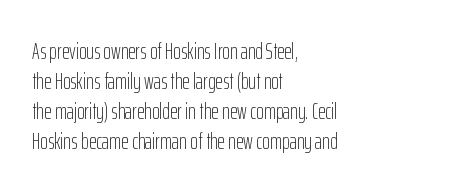
Q: Is the text bold? A: No.
Q: Is the text italic (slanted)? A: No, it is upright.
Q: Is the text underlined? A: No.
Q: How is the paragraph aligned? A: Left-aligned.
Q: Is the spacing between letters normal or unusually wide? A: Normal.
Q: Is the spacing between lines tight, normal or loose? A: Normal.
